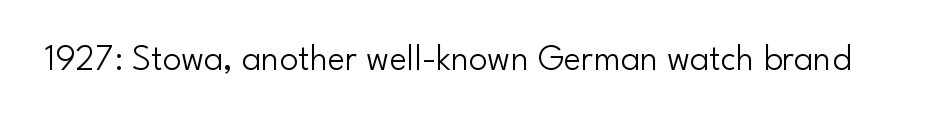
Q: Is the text bold? A: No.
Q: Is the text italic (slanted)? A: No, it is upright.
Q: Is the typeface a serif or a sans-serif typeface? A: Sans-serif.
Q: Is the text underlined? A: No.
Q: Is the spacing between letters normal or unusually wide? A: Normal.
Q: Width (condensed, normal, or wide)? A: Normal.
Q: Stroke contrast? A: Low.
Q: x-height? A: Small.
Q: Monospaced? A: No.
